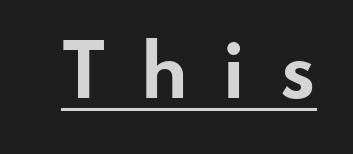
The image shows 70 px bold, wide sans-serif type, upright; set unusually wide letter spacing (+0.49 em), underlined; low stroke contrast and a small x-height.
